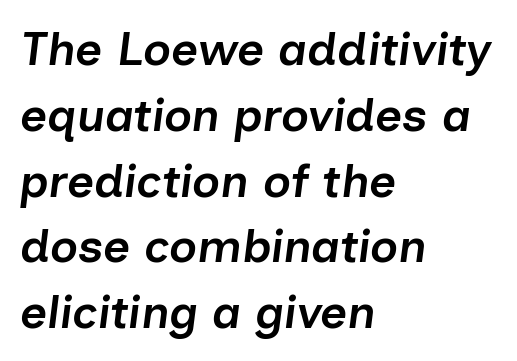
Each line starts at the same left margin while the right side varies. This rendering features lettering with no underline. Semibold letterforms, between regular and bold. Notice how descenders clear the ascenders below comfortably — that's standard leading. Observe the ordinary spacing: letters are neighbours, not strangers. Italic: yes, the glyphs are oblique.
